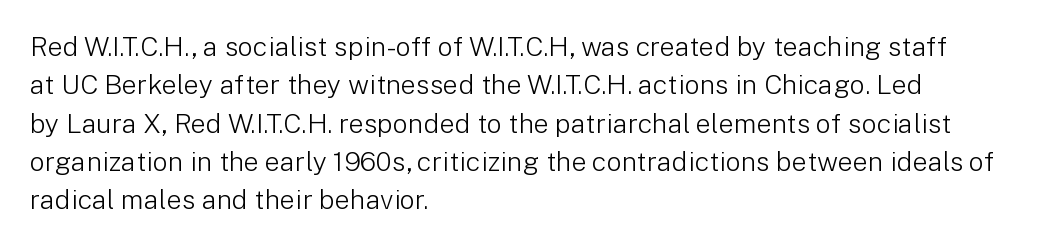
Q: Is the text bold? A: No.
Q: Is the text italic (slanted)? A: No, it is upright.
Q: Is the text underlined? A: No.
Q: How is the paragraph aligned? A: Left-aligned.
Q: Is the spacing between letters normal or unusually wide? A: Normal.
Q: Is the spacing between lines tight, normal or loose? A: Normal.
